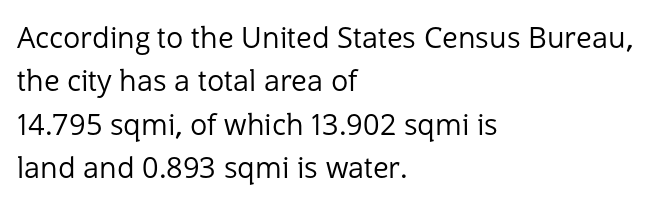
{"serif": "no", "italic": "no", "bold": "no", "weight": "regular", "width": "normal", "stroke_contrast": "low", "x_height": "medium", "monospaced": "no", "underline": "no", "align": "left", "line_spacing": "normal", "line_spacing_ratio": 1.5, "letter_spacing": "normal", "letter_spacing_em": 0.0, "glyph_px": 29}
